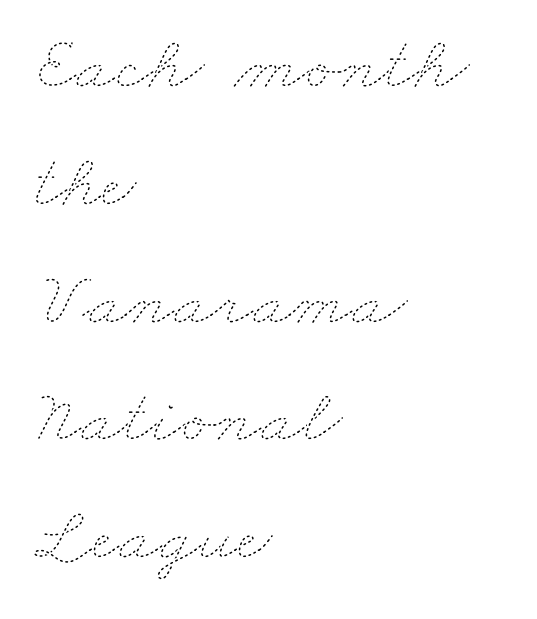
The image shows 76 px thin, wide type; set left-aligned, normal line spacing (1.55x), normal letter spacing, not underlined; low stroke contrast and a small x-height.
